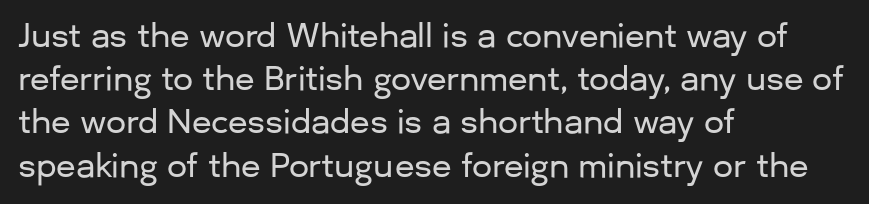
Quick note: underline off. Proportional: the letters do not fall into vertical columns. Leftover space on each line is placed entirely after the last word. These lines are composed in type without serifs.
